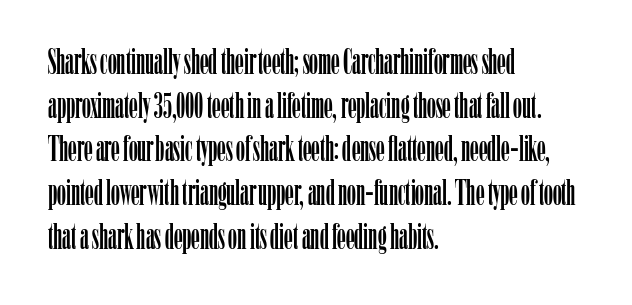
{"serif": "yes", "italic": "no", "width": "condensed", "stroke_contrast": "low", "x_height": "medium", "monospaced": "no", "underline": "no", "align": "left", "line_spacing": "normal", "line_spacing_ratio": 1.25, "letter_spacing": "normal", "letter_spacing_em": 0.0, "glyph_px": 35}
